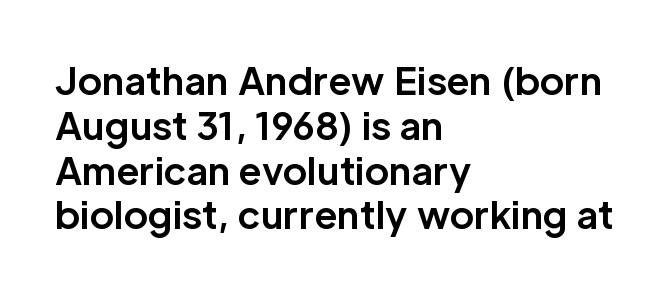
Note the varied advance widths — an 'i' is clearly narrower than an 'm'. Tall strokes in this sample are plumb rather than angled. The face used here is rendered with its standard letterfit. Which margin do the lines hug? The left one — the right edge is uneven. Each letter's strokes conclude bluntly, with no projecting serifs. Descender tails drop into unmarked territory.
